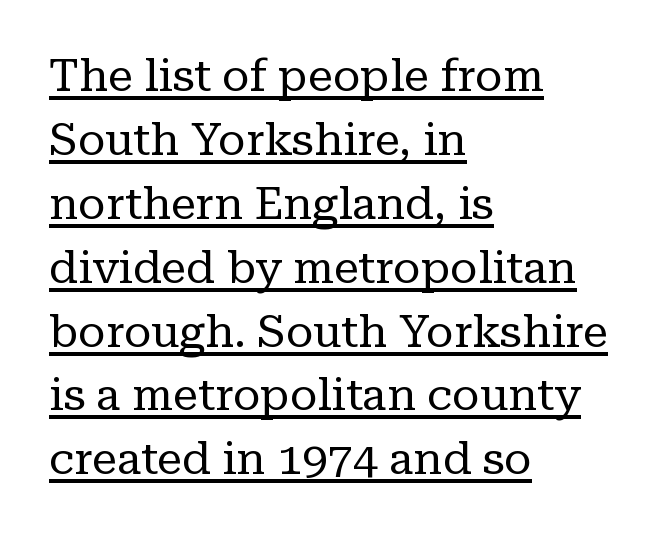
Q: Is the text bold? A: No.
Q: Is the text italic (slanted)? A: No, it is upright.
Q: Is the typeface a serif or a sans-serif typeface? A: Serif.
Q: Is the text underlined? A: Yes.
Q: How is the paragraph aligned? A: Left-aligned.
Q: Is the spacing between letters normal or unusually wide? A: Normal.
Q: Is the spacing between lines tight, normal or loose? A: Normal.
Q: Width (condensed, normal, or wide)? A: Normal.
Q: Stroke contrast? A: Low.
Q: x-height? A: Medium.
Q: Monospaced? A: No.
